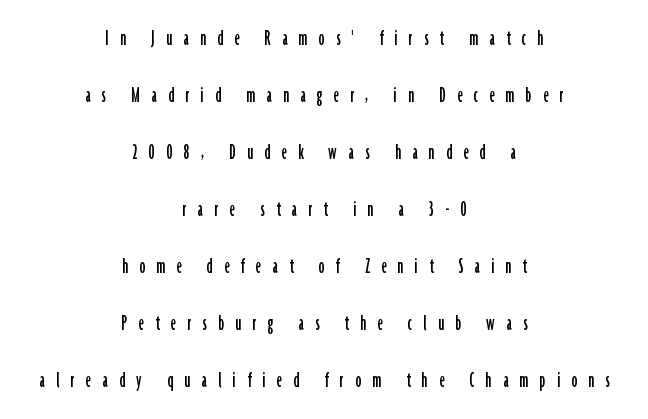
The image shows 23 px text type, upright; set centered, loose line spacing (2.48x), unusually wide letter spacing (+0.49 em), not underlined.
